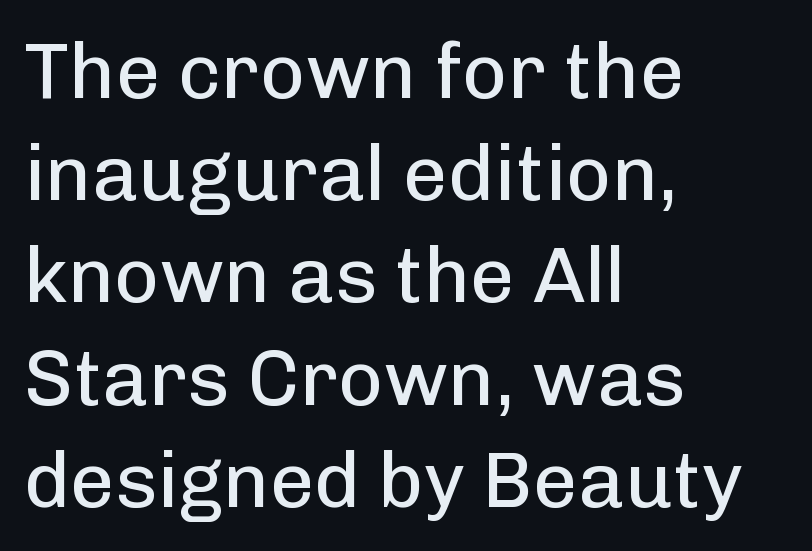
The image shows 78 px regular-weight sans-serif type, upright; set left-aligned, normal line spacing (1.31x), normal letter spacing, not underlined; low stroke contrast and a medium x-height.
